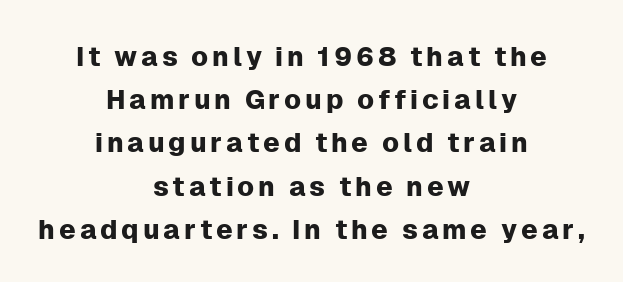
The image shows 27 px text type, upright; set centered, normal line spacing (1.6x), not underlined.
